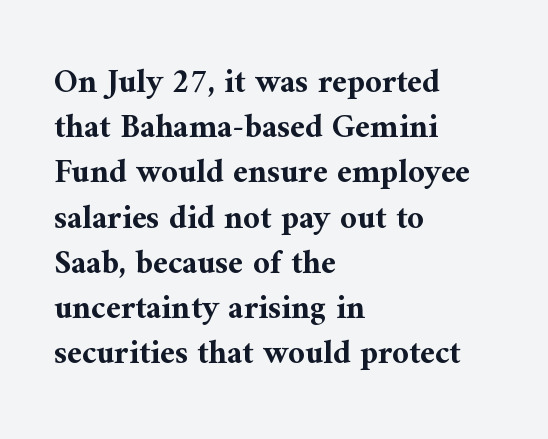
The image shows 33 px bold serif type, upright; set left-aligned, normal line spacing (1.37x), normal letter spacing, not underlined; medium stroke contrast and a medium x-height.
